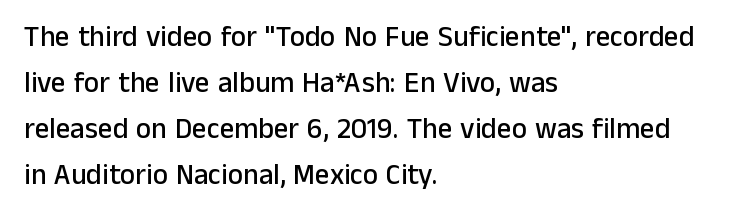
The image shows 29 px sans-serif type, upright; set left-aligned, normal line spacing (1.59x), normal letter spacing, not underlined; low stroke contrast and a medium x-height.
